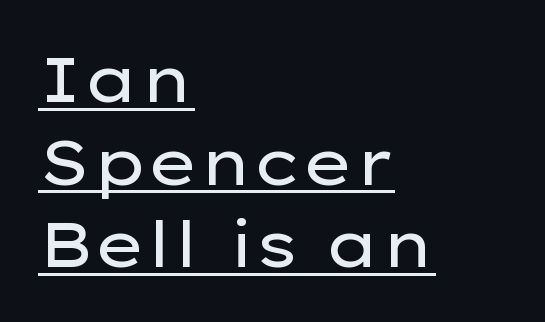
Q: Is the text bold? A: No.
Q: Is the text italic (slanted)? A: No, it is upright.
Q: Is the typeface a serif or a sans-serif typeface? A: Sans-serif.
Q: Is the text underlined? A: Yes.
Q: How is the paragraph aligned? A: Left-aligned.
Q: Is the spacing between letters normal or unusually wide? A: Normal.
Q: Is the spacing between lines tight, normal or loose? A: Normal.
Q: Width (condensed, normal, or wide)? A: Wide.
Q: Stroke contrast? A: Low.
Q: x-height? A: Medium.
Q: Monospaced? A: No.
